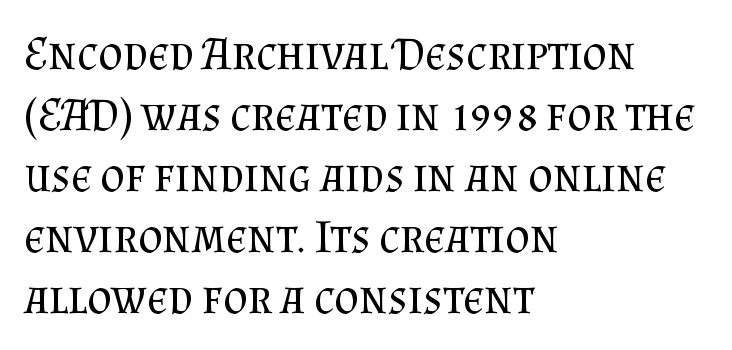
The image shows 47 px regular-weight serif type, upright; set left-aligned, normal line spacing (1.3x), normal letter spacing, not underlined; medium stroke contrast and a small x-height.
